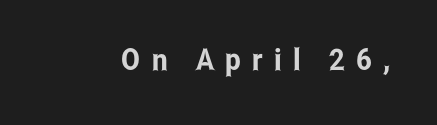
Q: Is the text italic (slanted)? A: No, it is upright.
Q: Is the typeface a serif or a sans-serif typeface? A: Sans-serif.
Q: Is the text underlined? A: No.
Q: Is the spacing between letters normal or unusually wide? A: Unusually wide.
Q: Width (condensed, normal, or wide)? A: Condensed.
Q: Stroke contrast? A: Low.
Q: x-height? A: Medium.
Q: Monospaced? A: No.
